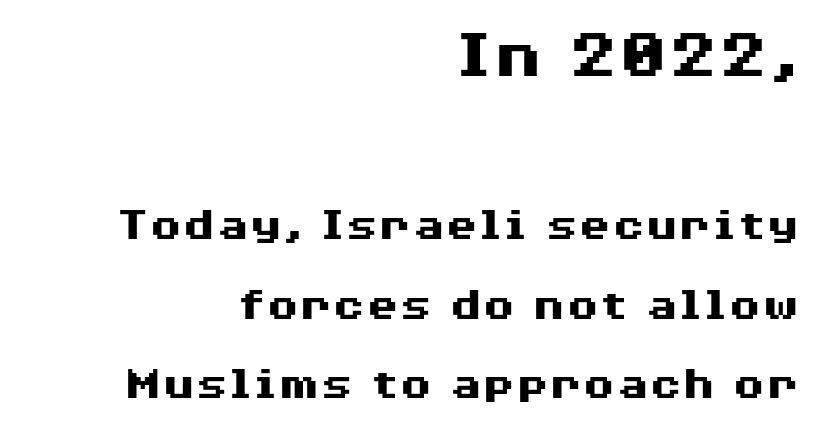
{"serif": "no", "italic": "no", "bold": "yes", "weight": "heavy", "width": "wide", "stroke_contrast": "medium", "x_height": "medium", "monospaced": "no", "underline": "no", "align": "right", "line_spacing": "normal", "line_spacing_ratio": 1.66, "letter_spacing": "normal", "letter_spacing_em": 0.0, "larger_block": "first", "size_ratio": 1.5, "glyph_px": 72}
